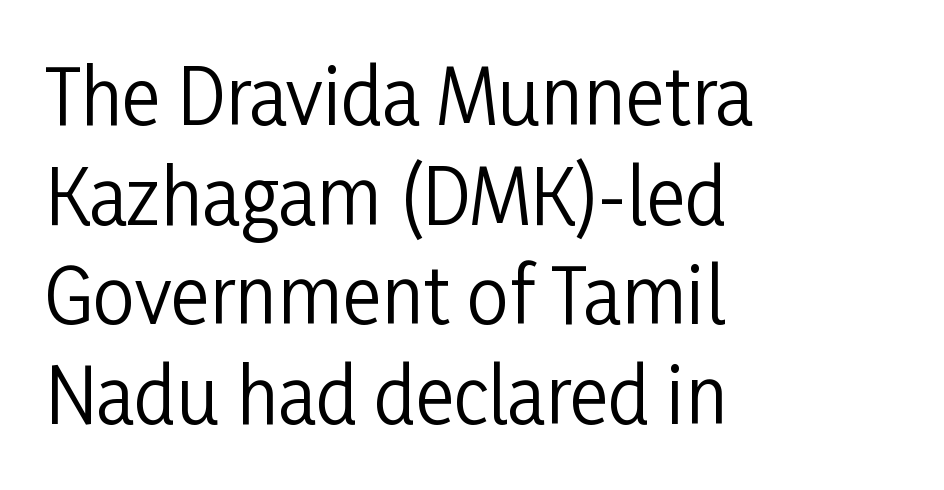
{"serif": "no", "italic": "no", "bold": "no", "weight": "regular", "width": "condensed", "stroke_contrast": "low", "x_height": "medium", "monospaced": "no", "underline": "no", "align": "left", "line_spacing": "normal", "line_spacing_ratio": 1.33, "letter_spacing": "normal", "letter_spacing_em": 0.0, "glyph_px": 75}
